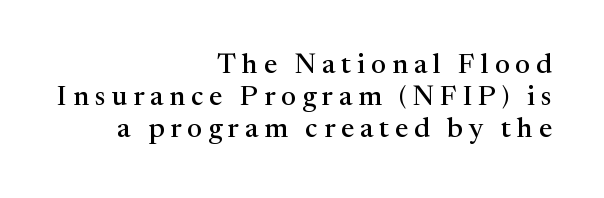
{"serif": "yes", "italic": "no", "width": "normal", "stroke_contrast": "medium", "x_height": "medium", "monospaced": "no", "underline": "no", "align": "right", "line_spacing": "tight", "line_spacing_ratio": 1.15, "letter_spacing": "wide", "letter_spacing_em": 0.21, "glyph_px": 28}
